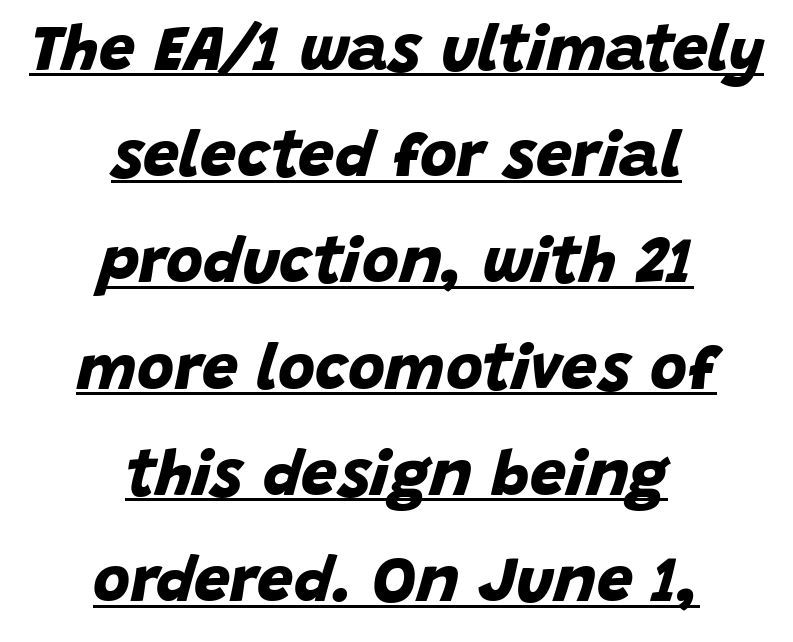
Between one letter and the next there's only the usual sliver of space. Neither beginnings nor endings align; midpoints do. A normal amount of white space separates one row of letters from the next. This rendering features underlined lettering.
